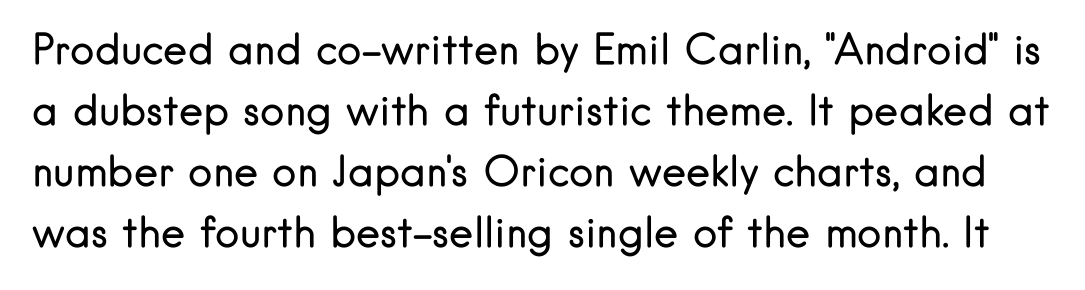
Q: Is the text bold? A: No.
Q: Is the text italic (slanted)? A: No, it is upright.
Q: Is the typeface a serif or a sans-serif typeface? A: Sans-serif.
Q: Is the text underlined? A: No.
Q: Is the spacing between letters normal or unusually wide? A: Normal.
Q: Is the spacing between lines tight, normal or loose? A: Normal.
Q: Width (condensed, normal, or wide)? A: Normal.
Q: Stroke contrast? A: Low.
Q: x-height? A: Small.
Q: Monospaced? A: No.
